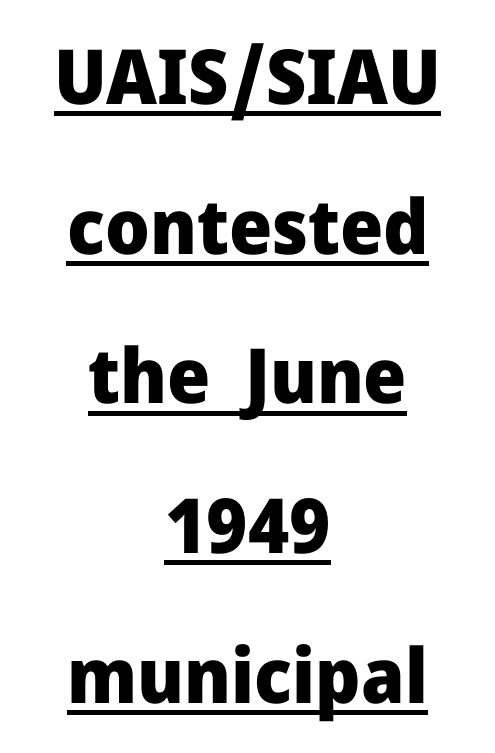
This rendering uses center alignment, leaving both contours irregular but symmetric. This rendering features underlined lettering. A typesetter would call this zero additional tracking. Every stem runs plumb, perpendicular to the baseline. Nope, no serifs anywhere on these letters.
